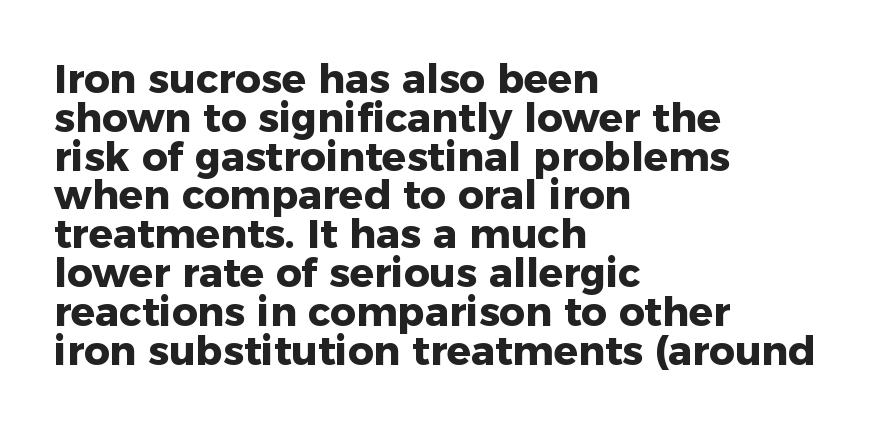
The image shows 40 px heavy sans-serif type, upright; set left-aligned, tight line spacing (0.97x), normal letter spacing, not underlined; low stroke contrast and a medium x-height.
